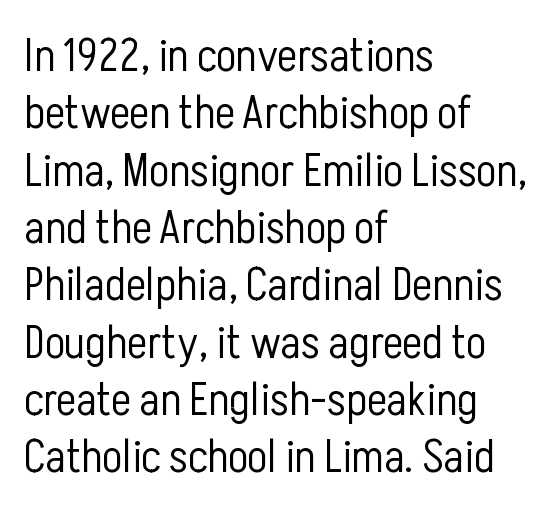
Characters remain perfectly vertical along every line. Check where the strokes stop: nothing finishes them off — pure sans. Underlining? Definitely not there. Bold? No — there's no thickening of the strokes. The line texture is even and compact thanks to regular tracking. Notice how the passage keeps a crisp vertical edge on the left only.
